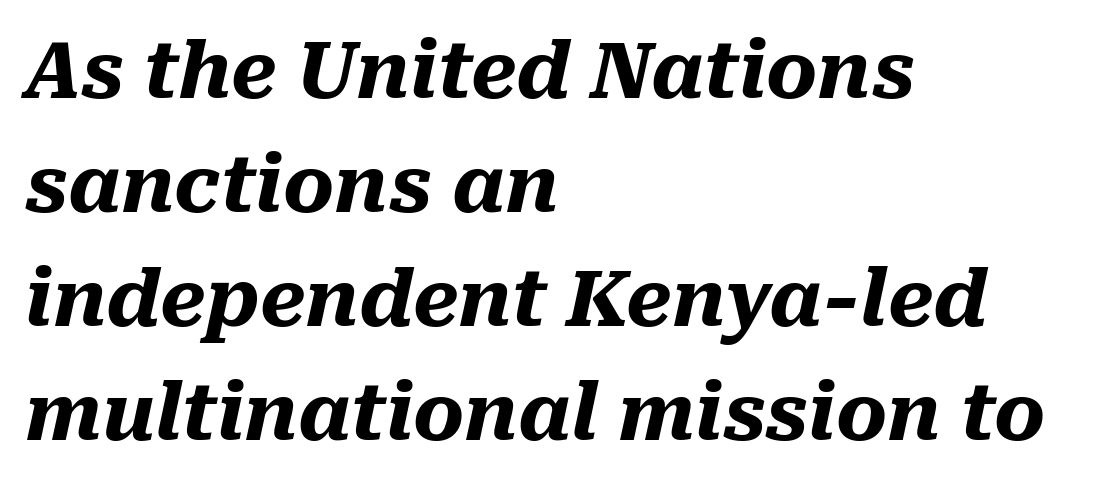
Words appear dense and cohesive because spacing is normal. No word sits above an underline. The whole block is typeset with a tilt. Is there much room between lines? A standard amount, neither cramped nor airy. The face used here is proportionally spaced, like ordinary book or web type. Which margin do the lines hug? The left one — the right edge is uneven.
